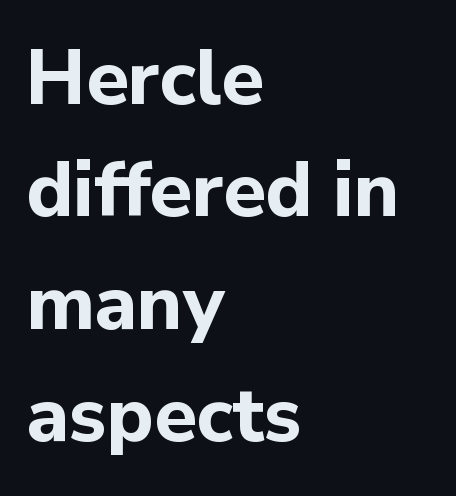
{"serif": "no", "italic": "no", "bold": "yes", "weight": "bold", "width": "normal", "stroke_contrast": "low", "x_height": "medium", "monospaced": "no", "underline": "no", "align": "left", "line_spacing": "normal", "line_spacing_ratio": 1.46, "letter_spacing": "normal", "letter_spacing_em": 0.0, "glyph_px": 77}
